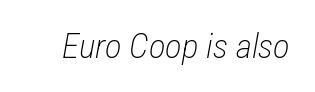
Type without underlining. Weight: in the light-to-regular range. The letters advance in unequal steps, a hallmark of proportional type. Characters are canted at an angle relative to the baseline's perpendicular. Here the glyphs are tracked normally, forming tight word shapes.
